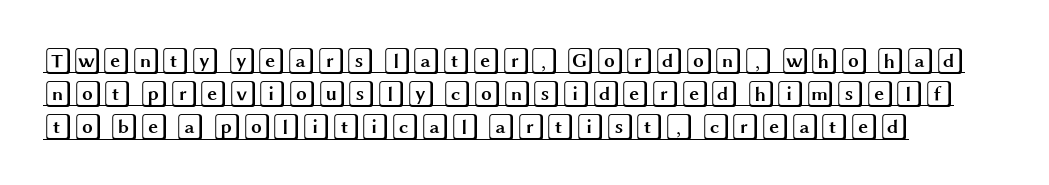
{"italic": "no", "underline": "yes", "align": "left", "line_spacing_ratio": 1.23, "letter_spacing": "normal", "letter_spacing_em": 0.0, "glyph_px": 27}
